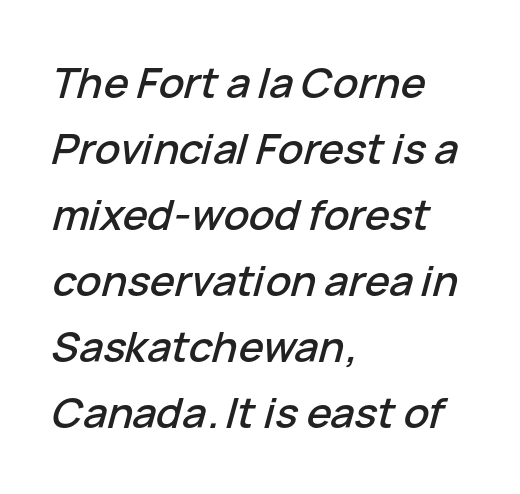
Q: Is the text italic (slanted)? A: Yes, it leans right by about 15 degrees.
Q: Is the text underlined? A: No.
Q: How is the paragraph aligned? A: Left-aligned.
Q: Is the spacing between letters normal or unusually wide? A: Normal.
Q: Is the spacing between lines tight, normal or loose? A: Normal.
Q: Width (condensed, normal, or wide)? A: Normal.
Q: Stroke contrast? A: Low.
Q: x-height? A: Medium.
Q: Monospaced? A: No.
